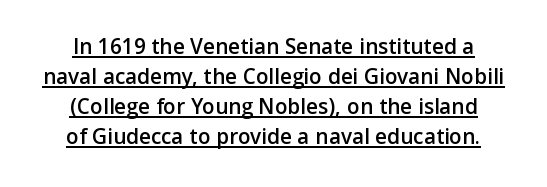
Is the block centered? Yes — each line is placed symmetrically about the middle. The typesetter has applied underlining to the passage shown. Observe the ordinary spacing: letters are neighbours, not strangers. Every character sits straight up, as roman type does. Leading: standard.
